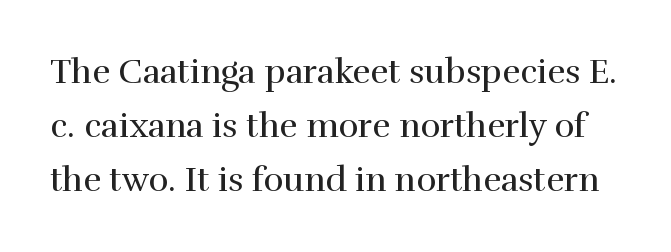
The image shows 34 px regular-weight serif type, upright; set normal line spacing (1.59x), normal letter spacing, not underlined; a medium x-height.
